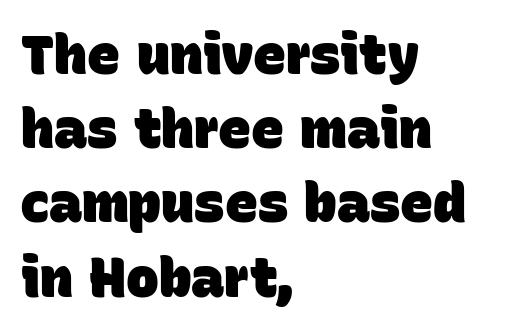
The image shows 55 px heavy sans-serif type; set left-aligned, normal line spacing (1.35x), normal letter spacing, not underlined; low stroke contrast and a large x-height.
